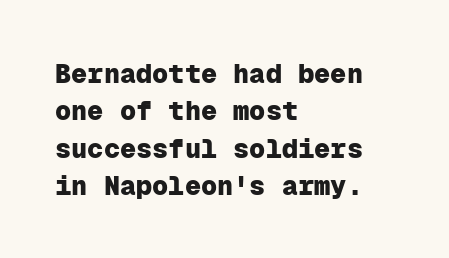
The image shows 27 px bold type, upright; set left-aligned, normal line spacing (1.38x), normal letter spacing, not underlined.
